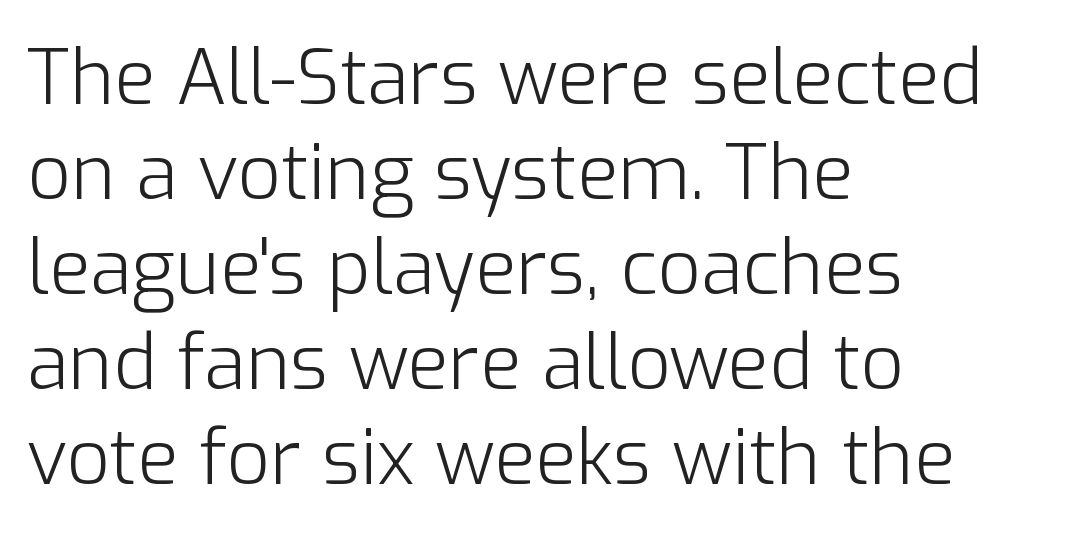
Q: Is the text bold? A: No.
Q: Is the text italic (slanted)? A: No, it is upright.
Q: Is the typeface a serif or a sans-serif typeface? A: Sans-serif.
Q: Is the text underlined? A: No.
Q: How is the paragraph aligned? A: Left-aligned.
Q: Is the spacing between letters normal or unusually wide? A: Normal.
Q: Is the spacing between lines tight, normal or loose? A: Normal.
Q: Width (condensed, normal, or wide)? A: Normal.
Q: Stroke contrast? A: Low.
Q: x-height? A: Medium.
Q: Monospaced? A: No.
